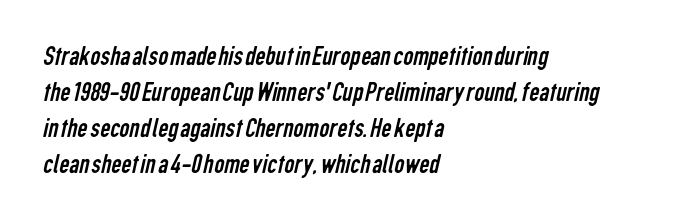
{"serif": "no", "bold": "no", "weight": "regular", "width": "condensed", "stroke_contrast": "low", "x_height": "medium", "monospaced": "no", "underline": "no", "align": "left", "line_spacing": "normal", "line_spacing_ratio": 1.28, "letter_spacing": "normal", "letter_spacing_em": 0.0, "glyph_px": 28}
